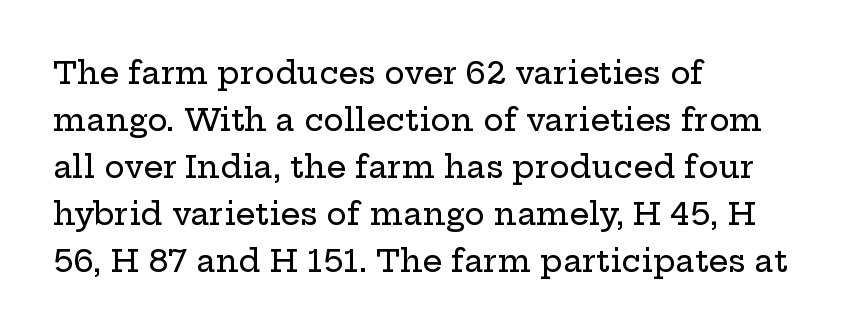
The designer left line spacing at the default. This is serif lettering, the kind often seen in printed books. Rendered with straight, roman letterforms. Does extra space separate the letters? No, they use regular spacing. This sample has the flowing, uneven cadence of proportional lettering. Honestly, there is no underline to notice here at all.
